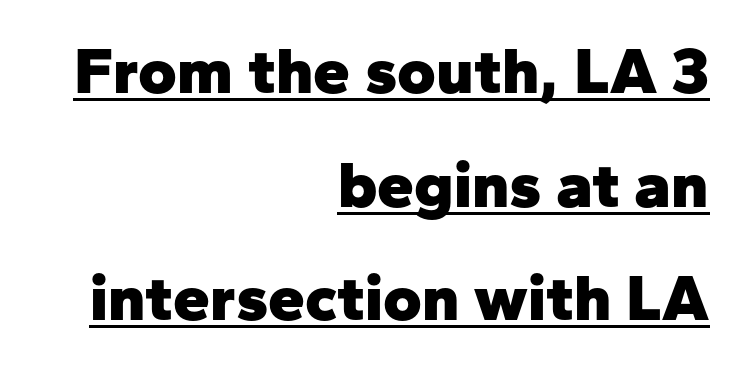
Looks like regular typesetting: each glyph gets only the width it needs. Compared with typical body copy, the letter spacing here is the same. Does a line run under the words? Yes, clearly. Regarding serifs, this sample does without them. The face used here has the dense, thick strokes of a bold. Posture: upright roman.
